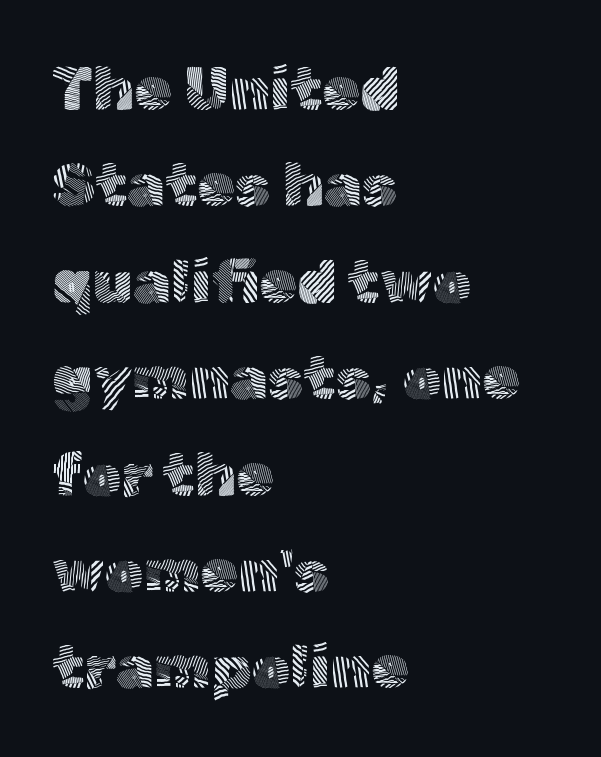
The image shows 61 px light sans-serif type, upright; set left-aligned, normal line spacing (1.58x), normal letter spacing, not underlined; a medium x-height.
